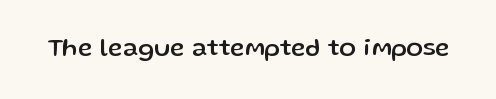
{"italic": "no", "underline": "no", "letter_spacing": "normal", "letter_spacing_em": 0.0, "glyph_px": 25}
